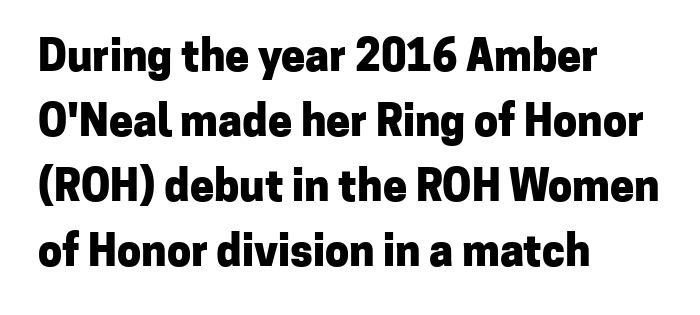
Q: Is the text bold? A: Yes.
Q: Is the text italic (slanted)? A: No, it is upright.
Q: Is the typeface a serif or a sans-serif typeface? A: Sans-serif.
Q: Is the text underlined? A: No.
Q: How is the paragraph aligned? A: Left-aligned.
Q: Is the spacing between letters normal or unusually wide? A: Normal.
Q: Is the spacing between lines tight, normal or loose? A: Normal.
Q: Width (condensed, normal, or wide)? A: Normal.
Q: Stroke contrast? A: Low.
Q: x-height? A: Medium.
Q: Monospaced? A: No.
